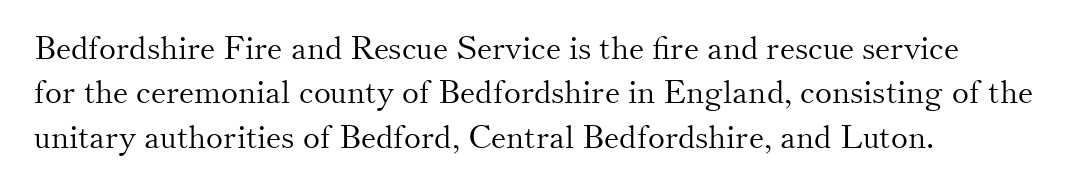
The image shows 32 px light serif type, upright; set left-aligned, normal line spacing (1.39x), normal letter spacing, not underlined; medium stroke contrast and a small x-height.
